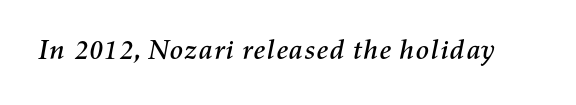
{"italic": "yes", "lean": "right", "slant_degrees": 11, "width": "normal", "stroke_contrast": "medium", "x_height": "medium", "monospaced": "no", "underline": "no", "letter_spacing": "normal", "letter_spacing_em": 0.0, "glyph_px": 28}
